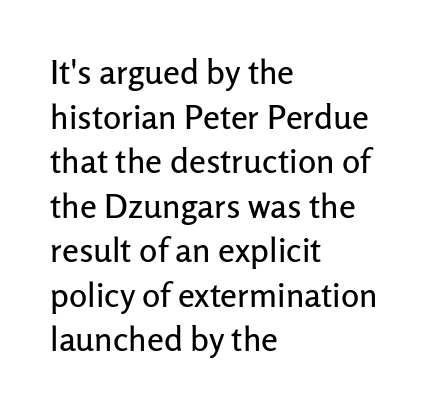
The passage shown is typeset with a sans-serif family. Character widths vary here, with narrow letters taking less room than wide ones. Vertically, the passage feels balanced, rows spaced as you'd expect. Between one letter and the next there's only the usual sliver of space. These lines stack with their left ends in a neat column. In terms of posture, this sample is upright.
